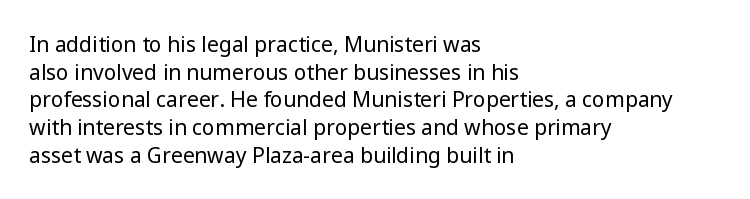
{"italic": "no", "bold": "no", "underline": "no", "align": "left", "line_spacing": "normal", "line_spacing_ratio": 1.32, "letter_spacing": "normal", "letter_spacing_em": 0.0, "glyph_px": 21}
